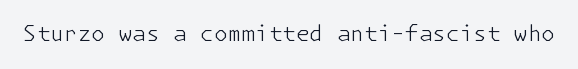
The image shows 22 px text type, upright; set normal letter spacing, not underlined.
